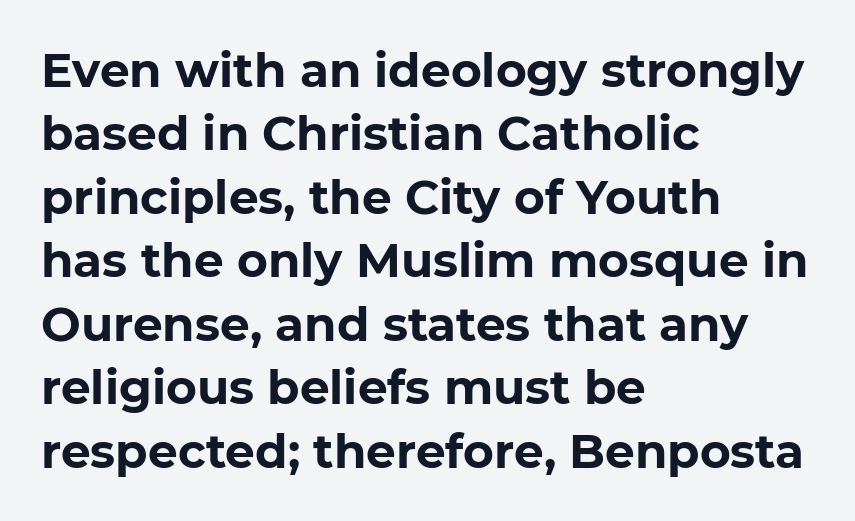
Q: Is the text bold? A: Yes.
Q: Is the text italic (slanted)? A: No, it is upright.
Q: Is the typeface a serif or a sans-serif typeface? A: Sans-serif.
Q: Is the text underlined? A: No.
Q: How is the paragraph aligned? A: Left-aligned.
Q: Is the spacing between letters normal or unusually wide? A: Normal.
Q: Is the spacing between lines tight, normal or loose? A: Normal.
Q: Width (condensed, normal, or wide)? A: Normal.
Q: Stroke contrast? A: Low.
Q: x-height? A: Medium.
Q: Monospaced? A: No.
